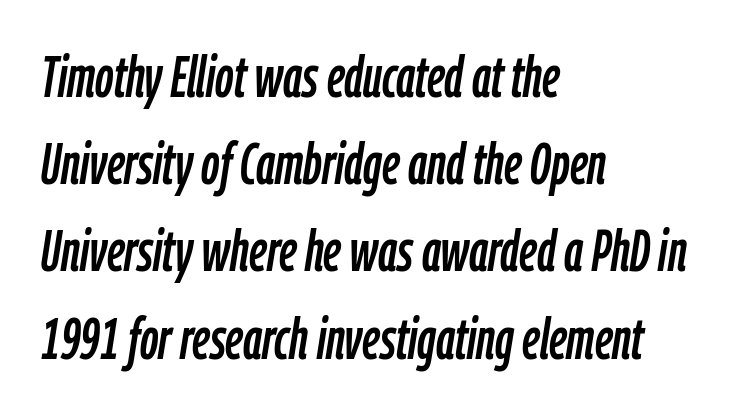
Designer's note — italics engaged. Tracking here is standard; glyphs follow each other at the usual distance. Think of a printed novel: that variable character pitch is what you see here. All the whitespace from short lines collects on the right. The passage shown stacks its lines at a standard gap. Decoration check: the copy has no underline.
